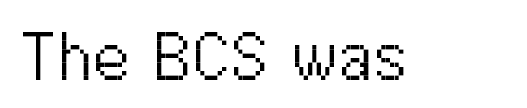
Underlining? Definitely not there. A typesetter would mark this as roman, not italic. A typesetter would call this proportional, since set widths differ per character. Default kerning and tracking; the words read as compact shapes.
